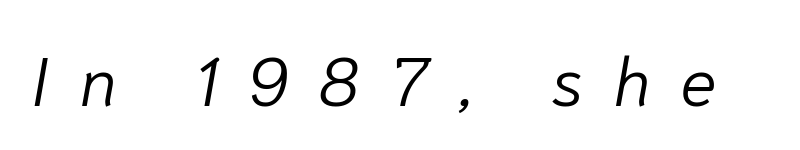
The lettering tilts uniformly, giving the passage an italic look. The face looks like a standard text weight, possibly lighter. Short note: letters widely spaced. Spacing verdict: proportional, widths tailored to each character. Unmarked baselines from the first word to the last.
